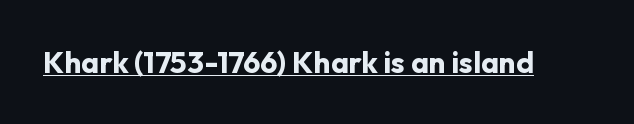
The image shows 30 px bold sans-serif type, upright; set normal letter spacing, underlined; low stroke contrast and a medium x-height.
